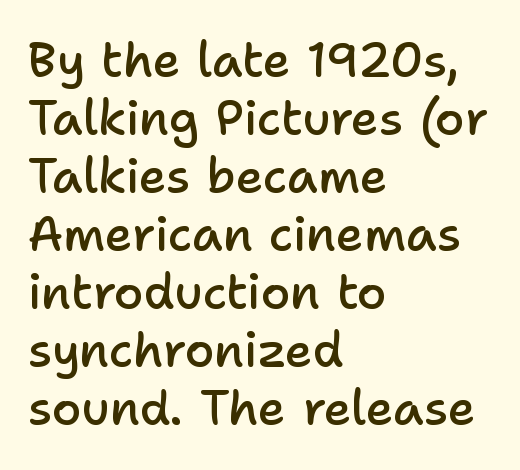
{"serif": "no", "italic": "no", "bold": "semi", "weight": "semibold", "width": "normal", "stroke_contrast": "low", "x_height": "medium", "monospaced": "no", "underline": "no", "align": "left", "line_spacing_ratio": 1.21, "letter_spacing": "normal", "letter_spacing_em": 0.0, "glyph_px": 48}
